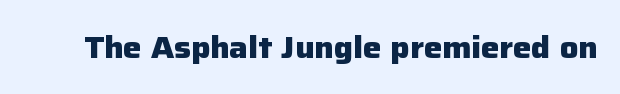
{"serif": "no", "italic": "no", "bold": "yes", "weight": "heavy", "width": "normal", "stroke_contrast": "low", "x_height": "medium", "monospaced": "no", "underline": "no", "letter_spacing": "normal", "letter_spacing_em": 0.0, "glyph_px": 31}
